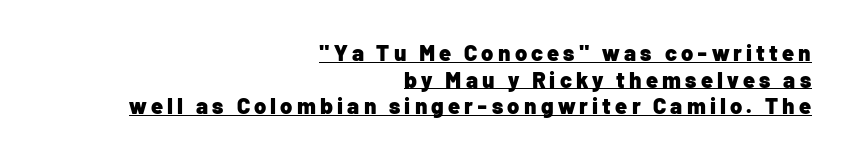
{"italic": "no", "bold": "yes", "underline": "yes", "align": "right", "line_spacing_ratio": 1.21, "glyph_px": 22}
